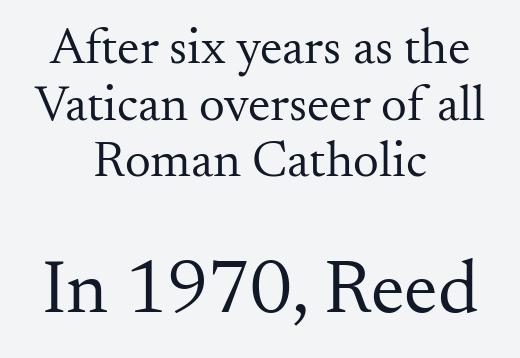
The image shows 76 px regular-weight serif type, upright; set centered, tight line spacing (1.11x), normal letter spacing, not underlined; the second (bottom) block is 1.49x larger; medium stroke contrast and a small x-height.
